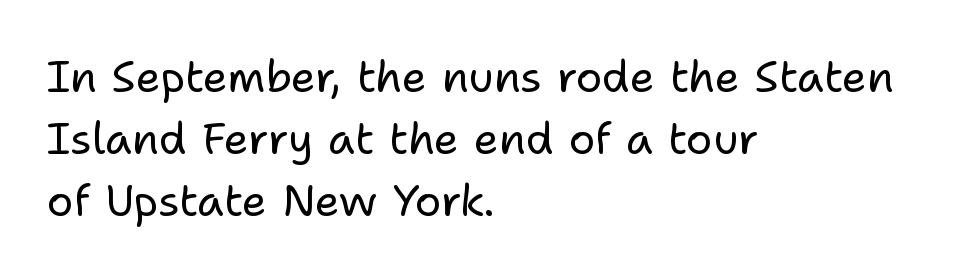
Q: Is the text bold? A: No.
Q: Is the text italic (slanted)? A: No, it is upright.
Q: Is the typeface a serif or a sans-serif typeface? A: Sans-serif.
Q: Is the text underlined? A: No.
Q: How is the paragraph aligned? A: Left-aligned.
Q: Is the spacing between letters normal or unusually wide? A: Normal.
Q: Is the spacing between lines tight, normal or loose? A: Normal.
Q: Width (condensed, normal, or wide)? A: Normal.
Q: Stroke contrast? A: Low.
Q: x-height? A: Medium.
Q: Monospaced? A: No.
